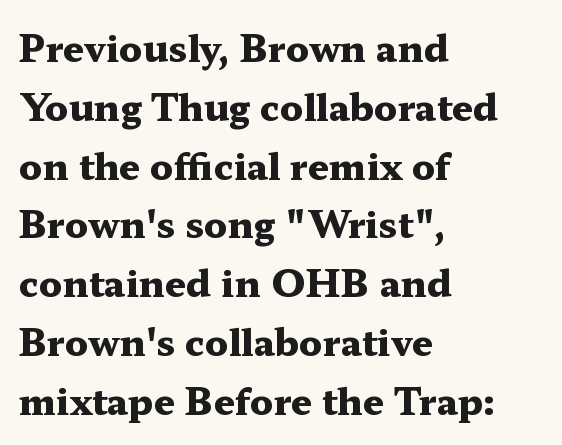
Varying glyph widths throughout — classic text-font behaviour. The baseline area is clear. Examine the stroke ends and you'll spot serifs. The space between consecutive lines is moderate. Every letter is thick-stroked: bold, no question.
